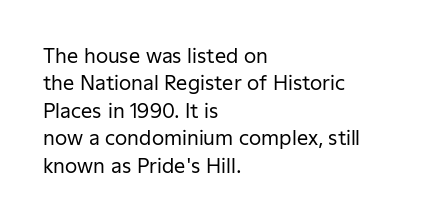
{"italic": "no", "bold": "no", "underline": "no", "align": "left", "line_spacing": "normal", "line_spacing_ratio": 1.37, "letter_spacing": "normal", "letter_spacing_em": 0.0, "glyph_px": 20}
